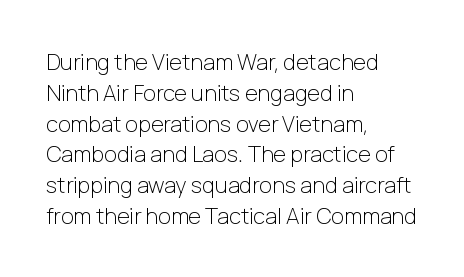
The image shows 22 px text type, upright; set left-aligned, normal line spacing (1.4x), normal letter spacing, not underlined.
